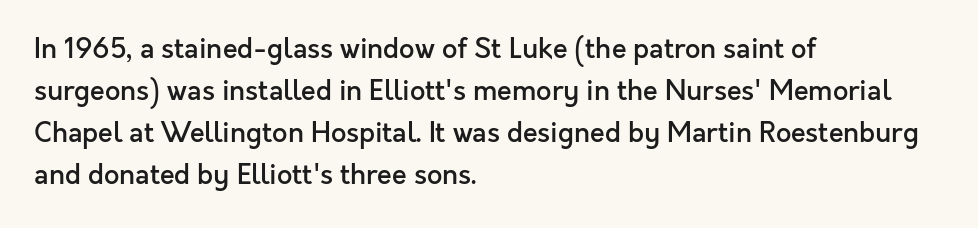
{"italic": "no", "bold": "semi", "underline": "no", "align": "left", "line_spacing": "normal", "line_spacing_ratio": 1.56, "letter_spacing": "normal", "letter_spacing_em": 0.0, "glyph_px": 27}
